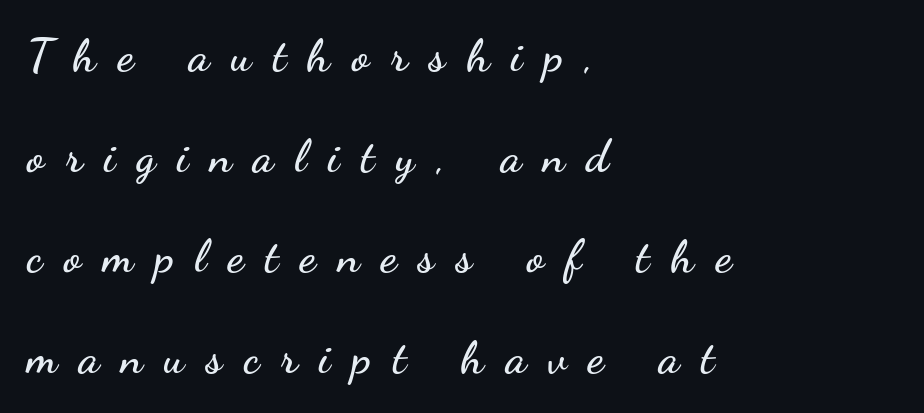
{"serif": "no", "width": "wide", "stroke_contrast": "low", "x_height": "small", "monospaced": "no", "underline": "no", "align": "left", "line_spacing": "loose", "line_spacing_ratio": 2.19, "letter_spacing": "wide", "letter_spacing_em": 0.47, "glyph_px": 46}
